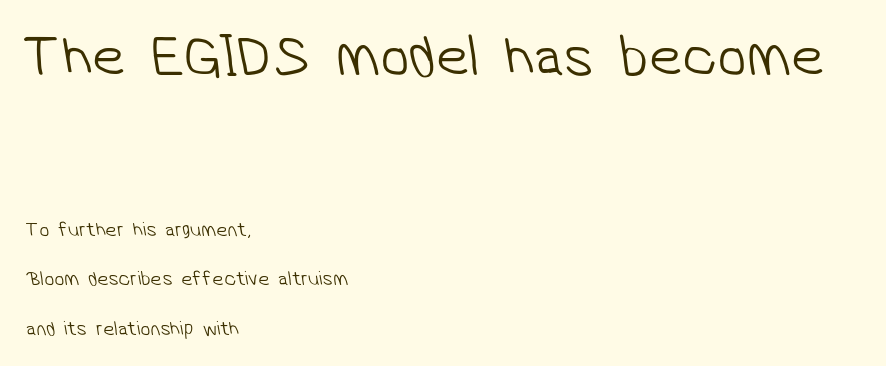
In terms of letterform style, serifs are entirely absent. Each row of text sits above clean, open space. The characters are drawn with everyday or finer stroke widths. The passage shown is typed in a proportional face where columns would drift. Is the block centered? No — it sits flush against the left margin. Quick note: interline space is abundant.
